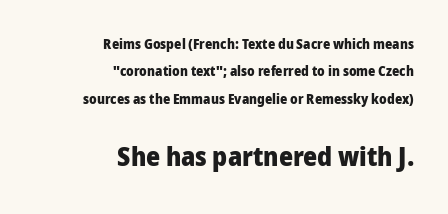
Q: Is the text bold? A: Yes.
Q: Is the text italic (slanted)? A: No, it is upright.
Q: Is the text underlined? A: No.
Q: How is the paragraph aligned? A: Right-aligned.
Q: Is the spacing between letters normal or unusually wide? A: Normal.
Q: Is the spacing between lines tight, normal or loose? A: Loose.
Q: Which block of text is set in a larger size, the first (top) or the second (bottom)? A: The second (bottom) one.
